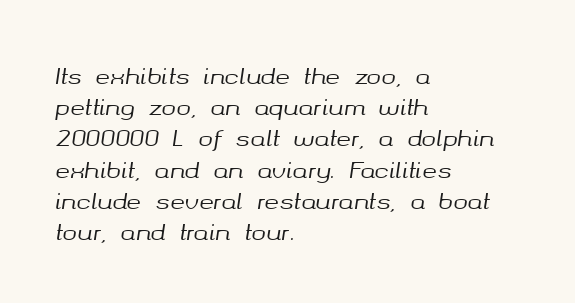
{"italic": "yes", "lean": "right", "slant_degrees": 8, "underline": "no", "align": "left", "line_spacing": "normal", "line_spacing_ratio": 1.42, "letter_spacing": "normal", "letter_spacing_em": 0.0, "glyph_px": 22}
